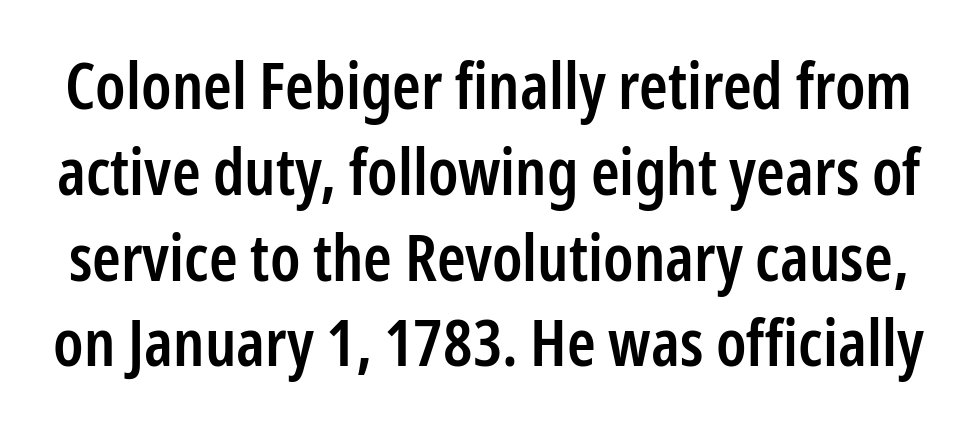
{"serif": "no", "italic": "no", "bold": "semi", "weight": "semibold", "width": "condensed", "stroke_contrast": "low", "x_height": "medium", "monospaced": "no", "underline": "no", "line_spacing": "normal", "line_spacing_ratio": 1.32, "letter_spacing": "normal", "letter_spacing_em": 0.0, "glyph_px": 65}
